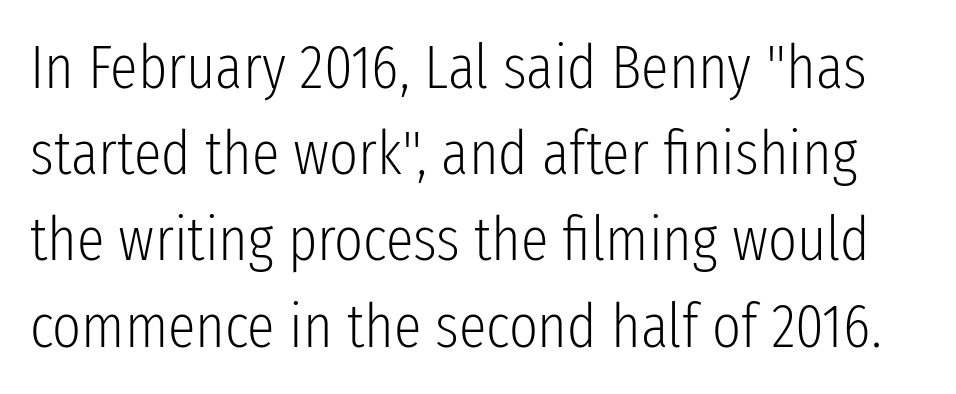
Observe the absence of serifs on each vertical stroke in this sample. Spacing verdict: proportional, widths tailored to each character. Default kerning and tracking; the words read as compact shapes. Does the leading feel generous? No, just average. Only glyphs here, with clear space below each row.
